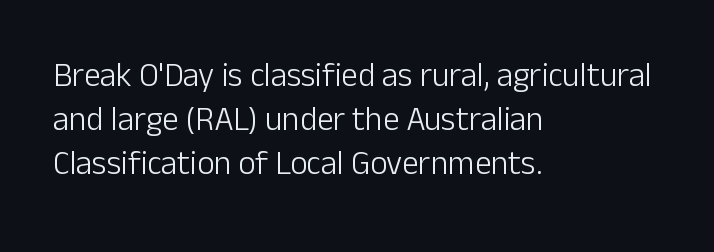
The image shows 33 px light sans-serif type, upright; set left-aligned, normal line spacing (1.34x), normal letter spacing, not underlined; low stroke contrast and a medium x-height.
